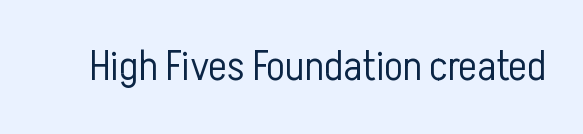
{"serif": "no", "italic": "no", "bold": "no", "weight": "light", "width": "condensed", "stroke_contrast": "low", "x_height": "medium", "monospaced": "no", "underline": "no", "letter_spacing": "normal", "letter_spacing_em": 0.0, "glyph_px": 43}
